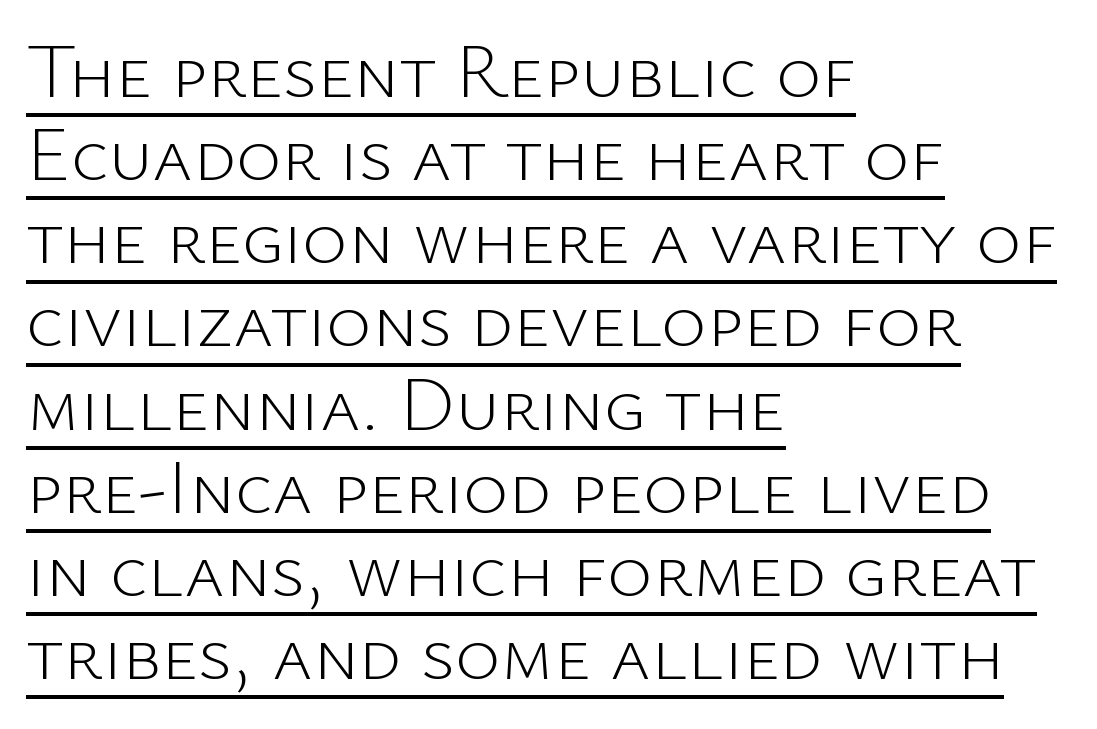
The letters carry no serifs — their stems end cleanly without finishing strokes. Varying glyph widths throughout — classic text-font behaviour. The letterforms sit shoulder to shoulder at normal distance. It's the straight-up-and-down kind of type. The passage shown stacks its lines with hardly any gap.
